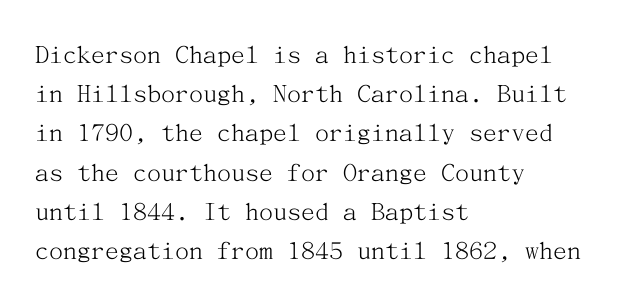
Q: Is the text bold? A: No.
Q: Is the text italic (slanted)? A: No, it is upright.
Q: Is the typeface a serif or a sans-serif typeface? A: Serif.
Q: Is the text underlined? A: No.
Q: How is the paragraph aligned? A: Left-aligned.
Q: Is the spacing between letters normal or unusually wide? A: Normal.
Q: Is the spacing between lines tight, normal or loose? A: Normal.
Q: Width (condensed, normal, or wide)? A: Normal.
Q: Stroke contrast? A: Medium.
Q: x-height? A: Medium.
